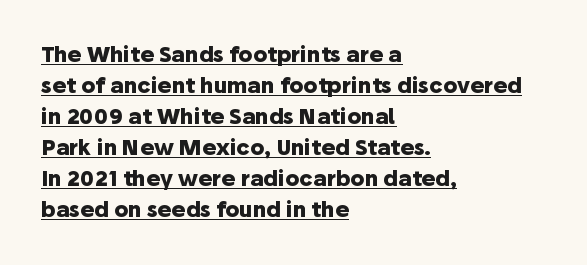
Q: Is the text bold? A: Yes.
Q: Is the text italic (slanted)? A: No, it is upright.
Q: Is the text underlined? A: Yes.
Q: How is the paragraph aligned? A: Left-aligned.
Q: Is the spacing between letters normal or unusually wide? A: Normal.
Q: Is the spacing between lines tight, normal or loose? A: Normal.
